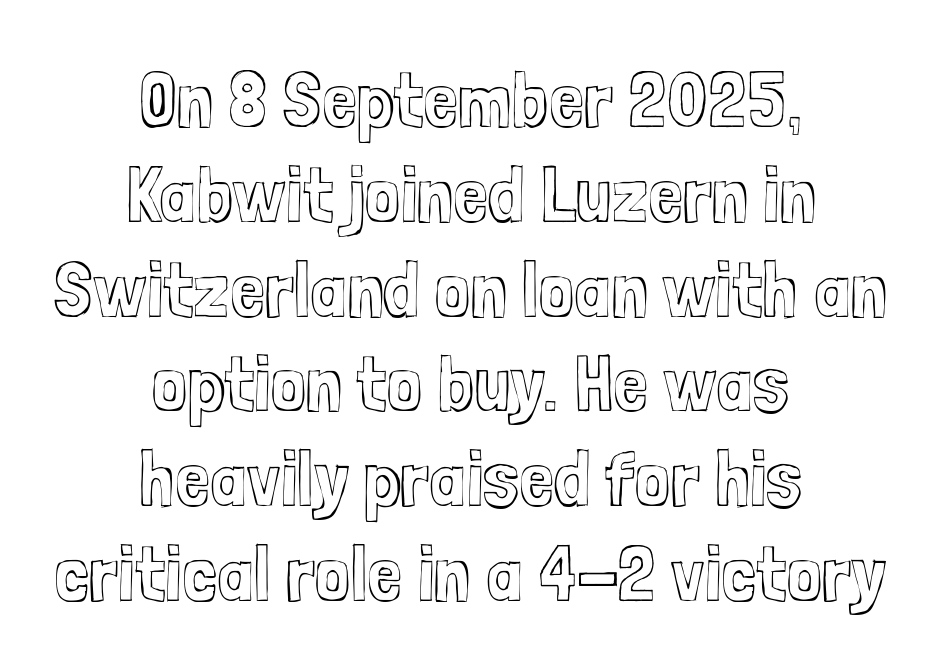
Q: Is the text italic (slanted)? A: No, it is upright.
Q: Is the text underlined? A: No.
Q: How is the paragraph aligned? A: Centered.
Q: Is the spacing between letters normal or unusually wide? A: Normal.
Q: Width (condensed, normal, or wide)? A: Condensed.
Q: x-height? A: Medium.
Q: Monospaced? A: No.
